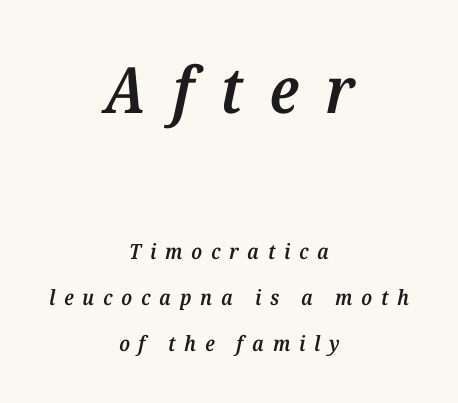
{"serif": "yes", "italic": "yes", "lean": "right", "slant_degrees": 12, "bold": "semi", "weight": "semibold", "width": "normal", "stroke_contrast": "medium", "x_height": "medium", "monospaced": "no", "underline": "no", "align": "center", "line_spacing": "loose", "line_spacing_ratio": 2.2, "letter_spacing": "wide", "letter_spacing_em": 0.42, "larger_block": "first", "size_ratio": 3.05, "glyph_px": 64}
